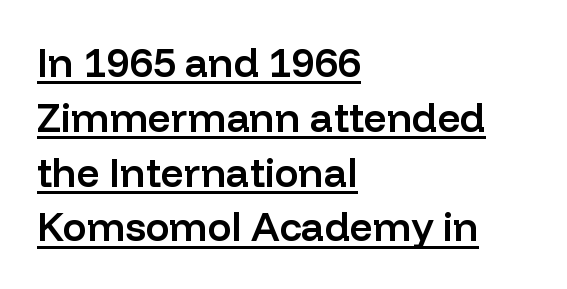
Letterform terminals end flat and unadorned throughout the passage. Looks like regular typesetting: each glyph gets only the width it needs. This is moderately heavy type, rendered in semibold. Do the letters lean? They stand straight. Notice how the passage keeps a crisp vertical edge on the left only. The letters sit at their default tracking, neither squeezed nor spread.
